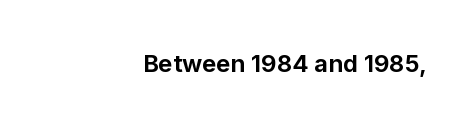
{"italic": "no", "bold": "yes", "underline": "no", "letter_spacing": "normal", "letter_spacing_em": 0.0, "glyph_px": 24}
